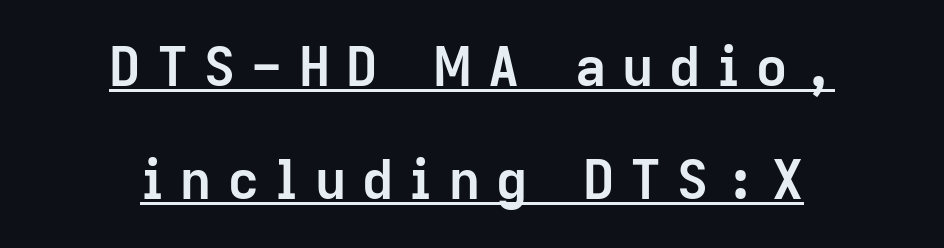
The image shows 54 px semibold sans-serif type, upright; set centered, loose line spacing (2.1x), unusually wide letter spacing (+0.3 em), underlined; low stroke contrast and a medium x-height.
